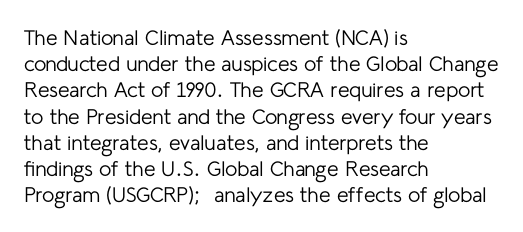
Does extra space separate the letters? No, they use regular spacing. Layout note: lines flush left. The area under the type is left untouched. This reads as an unemphasized weight, regular at the heaviest. This is roman type, the default non-slanted kind. Vertical spacing — default.
